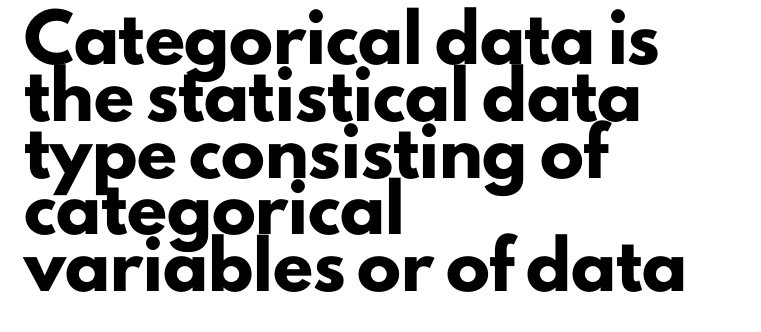
{"serif": "no", "italic": "no", "bold": "yes", "weight": "heavy", "width": "normal", "stroke_contrast": "low", "x_height": "small", "monospaced": "no", "underline": "no", "align": "left", "line_spacing": "normal", "line_spacing_ratio": 1.29, "letter_spacing": "normal", "letter_spacing_em": 0.0, "glyph_px": 44}
